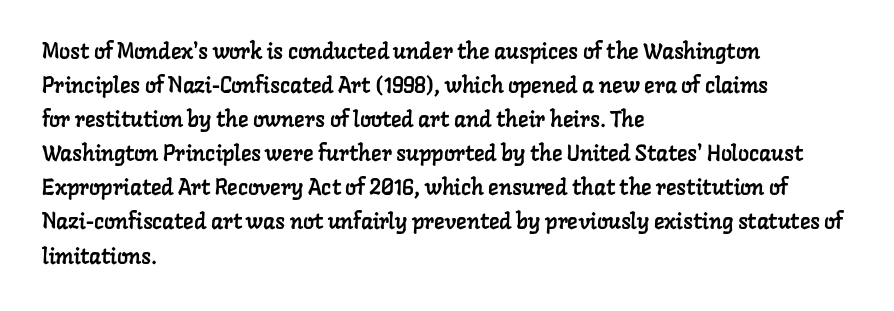
Reading down the column, the eye jumps a familiar distance to each next line. The area under the type is left untouched. All the whitespace from short lines collects on the right. The horizontal fit of the characters is conventional and even.
